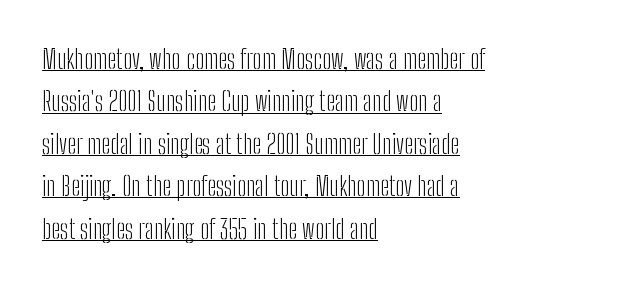
The image shows 27 px text type, upright; set left-aligned, normal line spacing (1.57x), normal letter spacing, underlined.
